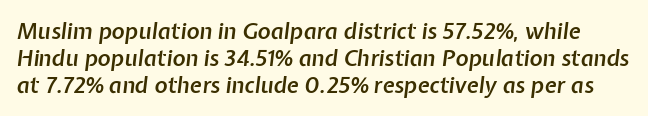
{"italic": "yes", "lean": "right", "slant_degrees": 7, "bold": "semi", "underline": "no", "line_spacing_ratio": 1.22, "letter_spacing": "normal", "letter_spacing_em": 0.0, "glyph_px": 22}
